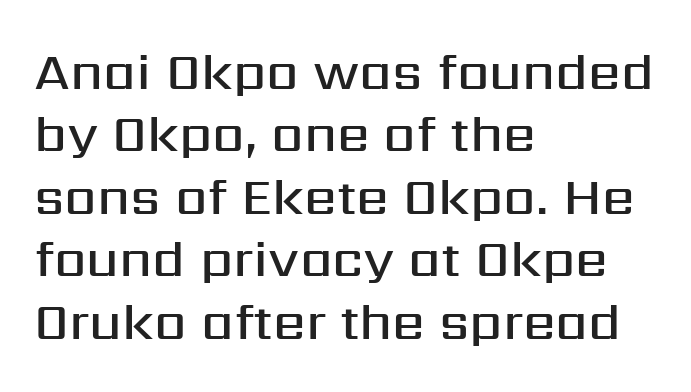
Q: Is the text bold? A: Semi-bold.
Q: Is the text italic (slanted)? A: No, it is upright.
Q: Is the typeface a serif or a sans-serif typeface? A: Sans-serif.
Q: Is the text underlined? A: No.
Q: How is the paragraph aligned? A: Left-aligned.
Q: Is the spacing between letters normal or unusually wide? A: Normal.
Q: Width (condensed, normal, or wide)? A: Normal.
Q: Stroke contrast? A: Medium.
Q: x-height? A: Medium.
Q: Monospaced? A: No.
